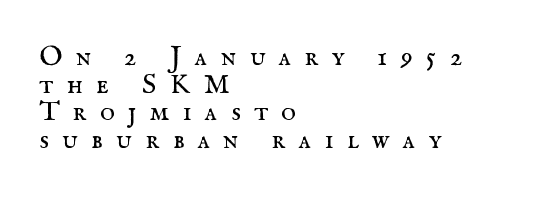
Q: Is the text bold? A: No.
Q: Is the text italic (slanted)? A: No, it is upright.
Q: Is the typeface a serif or a sans-serif typeface? A: Serif.
Q: Is the text underlined? A: No.
Q: How is the paragraph aligned? A: Left-aligned.
Q: Is the spacing between letters normal or unusually wide? A: Unusually wide.
Q: Is the spacing between lines tight, normal or loose? A: Tight.
Q: Width (condensed, normal, or wide)? A: Normal.
Q: Stroke contrast? A: Medium.
Q: x-height? A: Small.
Q: Monospaced? A: No.
